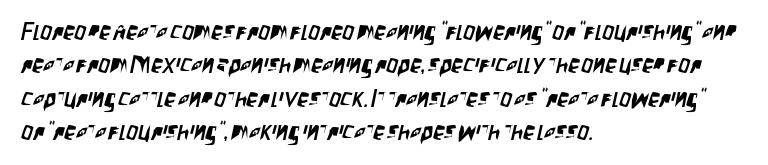
The image shows 23 px text type; set left-aligned, normal line spacing (1.45x), normal letter spacing, not underlined.
